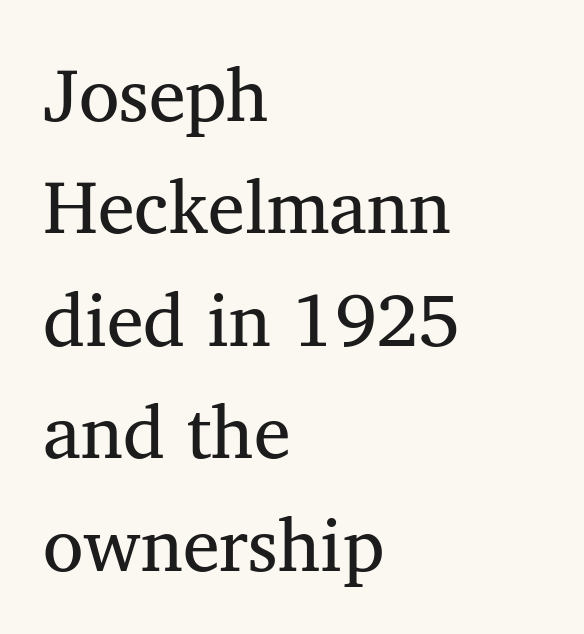
The image shows 74 px regular-weight serif type, upright; set left-aligned, normal line spacing (1.52x), normal letter spacing, not underlined; medium stroke contrast and a medium x-height.
